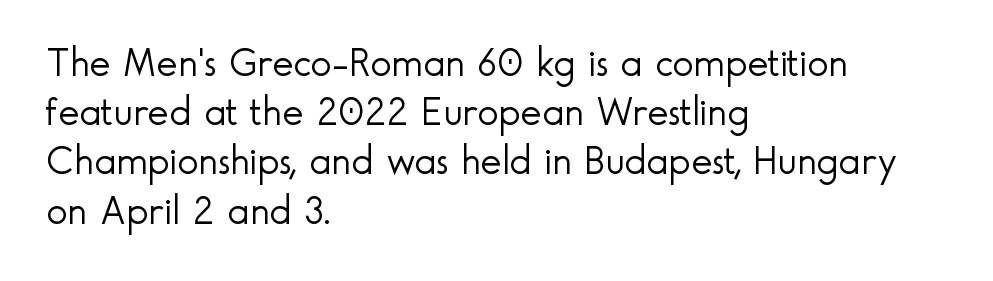
The image shows 40 px light sans-serif type, upright; set left-aligned, line spacing 1.23x, normal letter spacing, not underlined; a small x-height.
